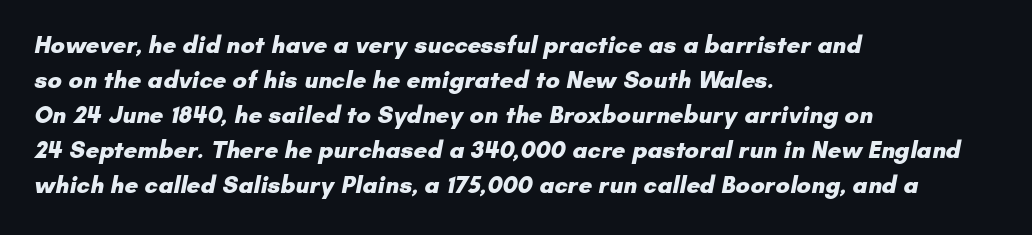
The image shows 24 px bold type; set left-aligned, normal line spacing (1.46x), normal letter spacing, not underlined.
